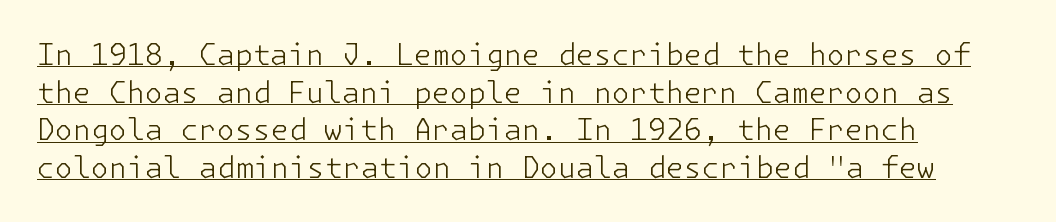
{"serif": "no", "italic": "no", "bold": "no", "weight": "light", "width": "normal", "stroke_contrast": "low", "x_height": "medium", "underline": "yes", "align": "left", "line_spacing": "normal", "line_spacing_ratio": 1.3, "letter_spacing": "normal", "letter_spacing_em": 0.0, "glyph_px": 29}
